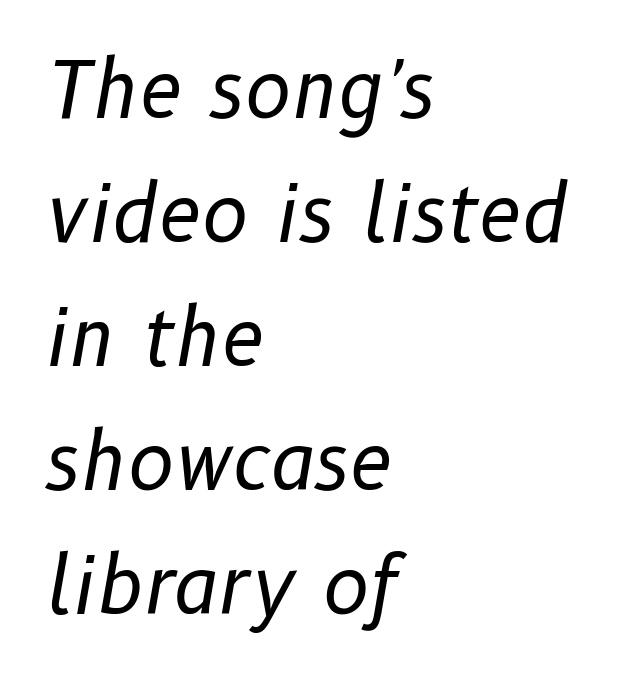
Rendered with sloped, italic letterforms. Letter spacing: default. No heavy texture on the line: the type isn't bold. Just letters on the line, the space beneath them empty.
